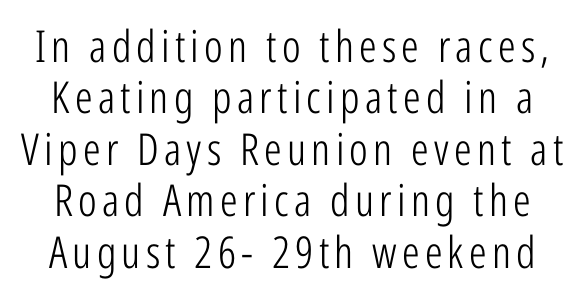
Q: Is the text bold? A: No.
Q: Is the text italic (slanted)? A: No, it is upright.
Q: Is the typeface a serif or a sans-serif typeface? A: Sans-serif.
Q: Is the text underlined? A: No.
Q: Width (condensed, normal, or wide)? A: Condensed.
Q: Stroke contrast? A: Low.
Q: x-height? A: Medium.
Q: Monospaced? A: No.
